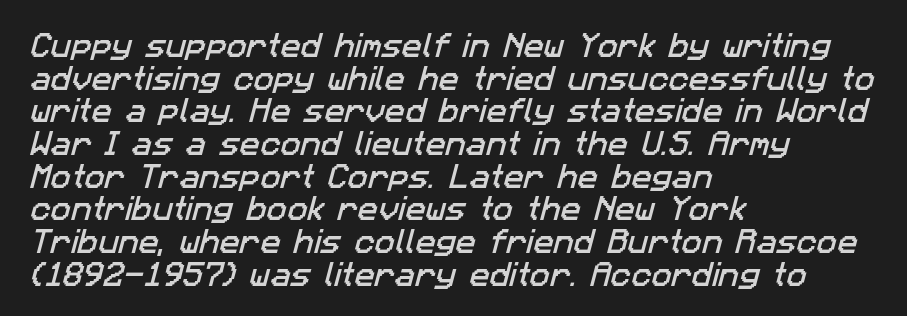
{"underline": "no", "align": "left", "line_spacing_ratio": 1.21, "letter_spacing": "normal", "letter_spacing_em": 0.0, "glyph_px": 27}
